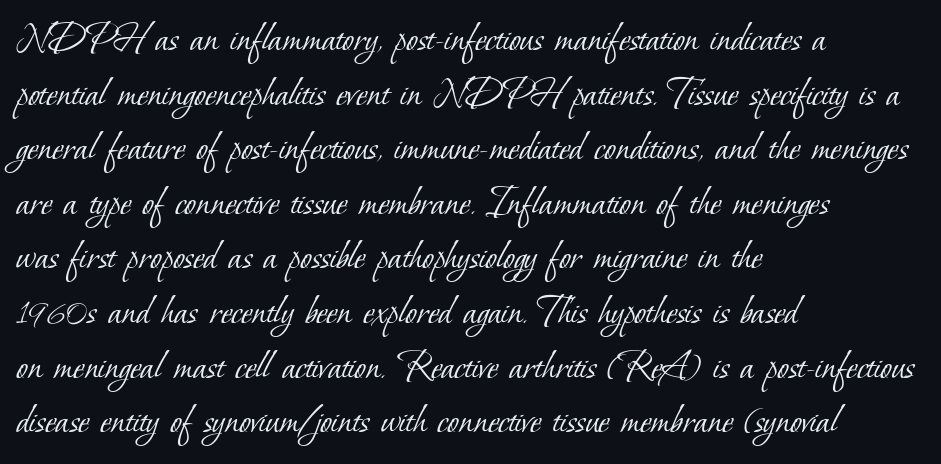
{"serif": "yes", "bold": "no", "weight": "light", "width": "normal", "stroke_contrast": "low", "x_height": "small", "monospaced": "no", "underline": "no", "align": "left", "line_spacing": "normal", "line_spacing_ratio": 1.3, "letter_spacing": "normal", "letter_spacing_em": 0.0, "glyph_px": 42}
